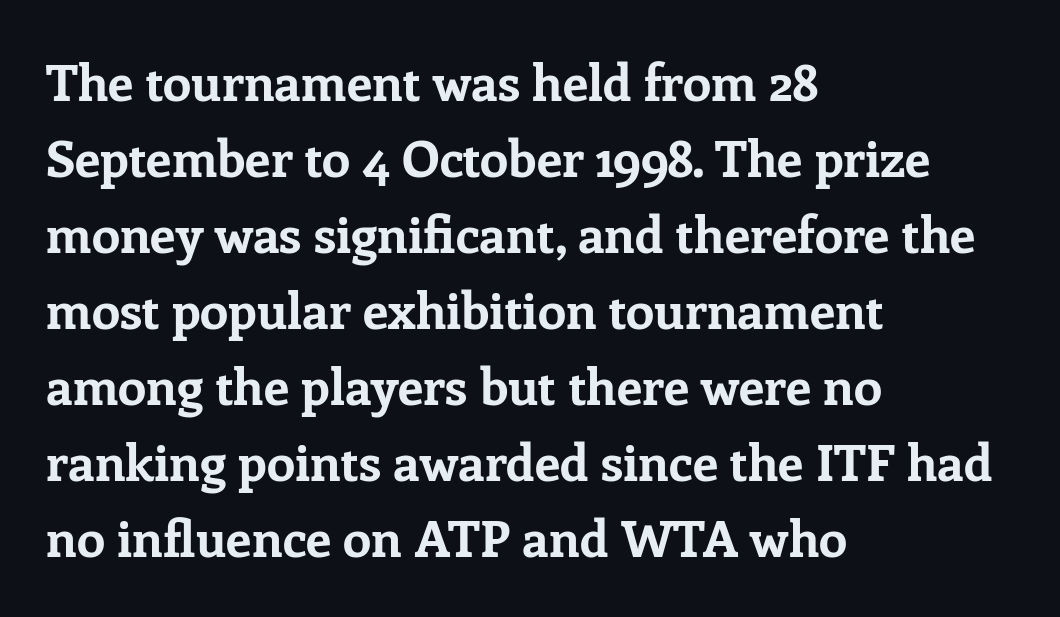
Typeset ragged right — the left edge is the straight one. The characters display serif detailing at their extremities. Rows of type keep a routine distance in the vertical direction. Spacing verdict: proportional, widths tailored to each character.
